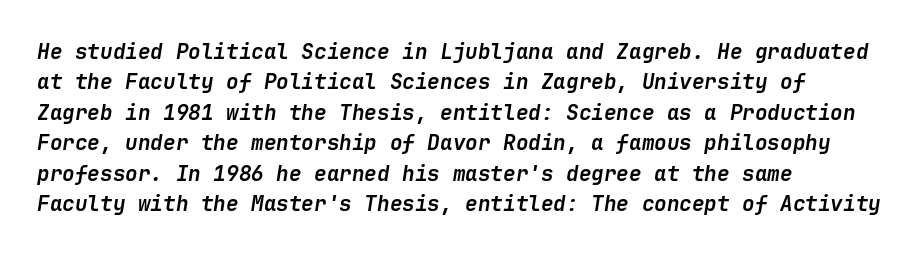
Q: Is the text bold? A: Yes.
Q: Is the text italic (slanted)? A: Yes, it leans right by about 9 degrees.
Q: Is the text underlined? A: No.
Q: How is the paragraph aligned? A: Left-aligned.
Q: Is the spacing between letters normal or unusually wide? A: Normal.
Q: Is the spacing between lines tight, normal or loose? A: Normal.
